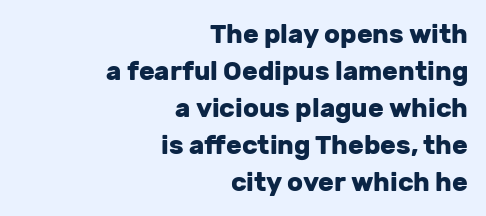
The image shows 26 px bold type, upright; set right-aligned, normal line spacing (1.42x), normal letter spacing, not underlined.
